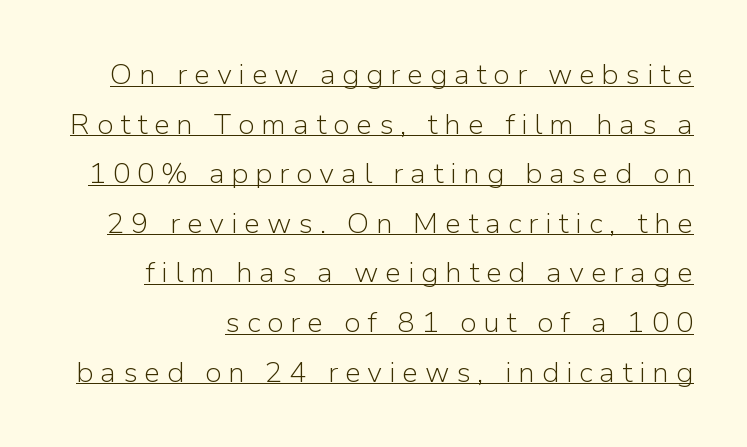
Q: Is the text bold? A: No.
Q: Is the text italic (slanted)? A: No, it is upright.
Q: Is the typeface a serif or a sans-serif typeface? A: Sans-serif.
Q: Is the text underlined? A: Yes.
Q: Is the spacing between letters normal or unusually wide? A: Unusually wide.
Q: Width (condensed, normal, or wide)? A: Normal.
Q: Stroke contrast? A: Low.
Q: x-height? A: Medium.
Q: Monospaced? A: No.
